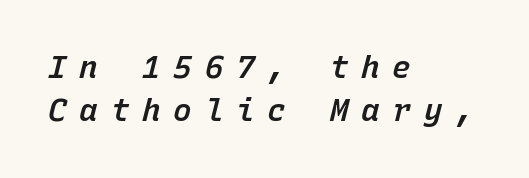
The whole block is typeset with a tilt. What's the leading like? Ordinary, nothing unusual. The passage shown is typed in a monospace face where columns stay perfectly aligned. The rendering inserts visible extra space after every character.
